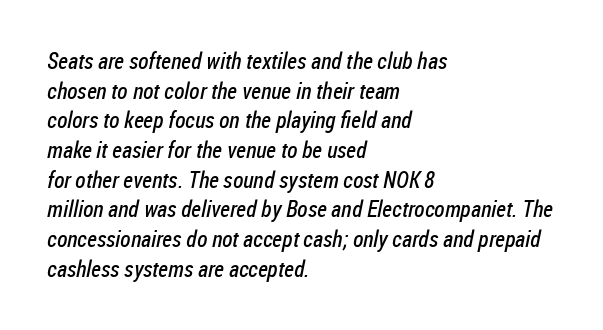
Q: Is the text bold? A: No.
Q: Is the text underlined? A: No.
Q: How is the paragraph aligned? A: Left-aligned.
Q: Is the spacing between letters normal or unusually wide? A: Normal.
Q: Is the spacing between lines tight, normal or loose? A: Normal.
